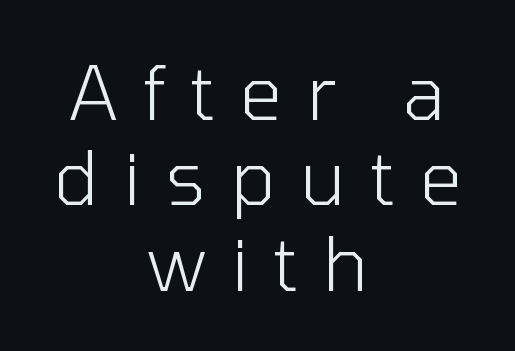
The image shows 75 px light sans-serif type, upright; set centered, tight line spacing (1.14x), unusually wide letter spacing (+0.33 em), not underlined; low stroke contrast and a medium x-height.
